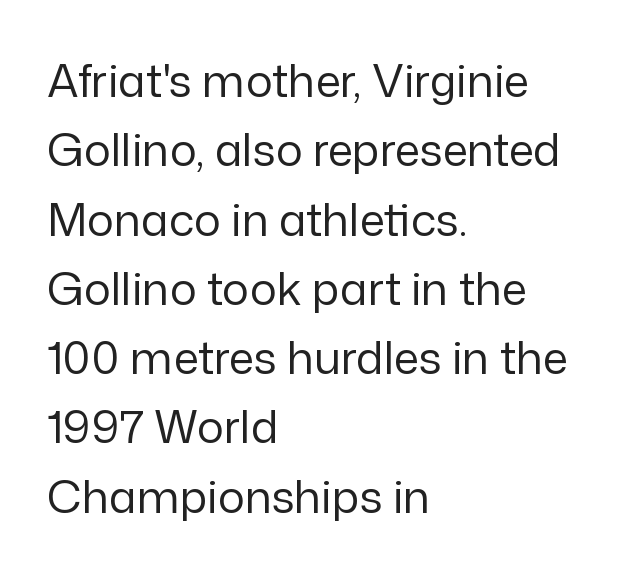
{"serif": "no", "italic": "no", "bold": "no", "weight": "regular", "width": "normal", "stroke_contrast": "low", "x_height": "medium", "monospaced": "no", "underline": "no", "align": "left", "line_spacing": "normal", "line_spacing_ratio": 1.54, "letter_spacing": "normal", "letter_spacing_em": 0.0, "glyph_px": 45}
